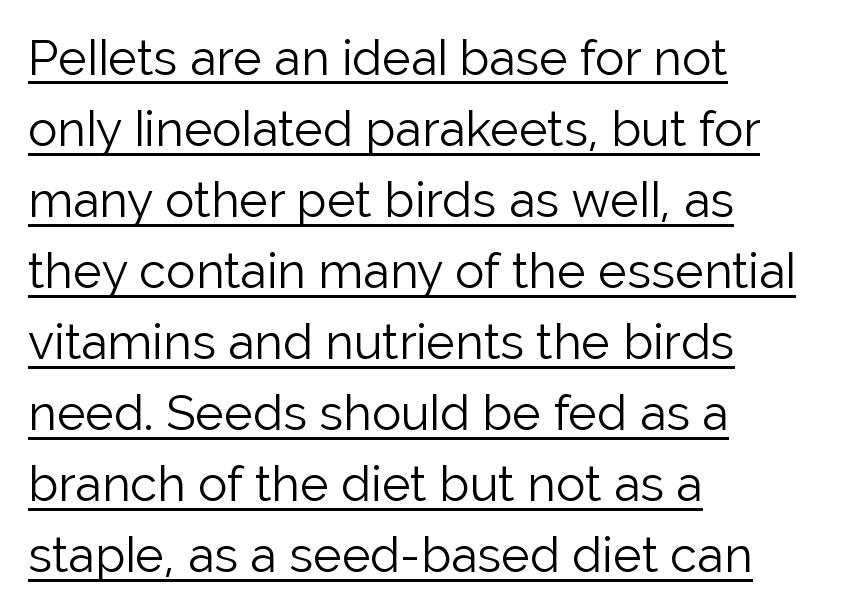
The image shows 49 px light sans-serif type, upright; set left-aligned, normal line spacing (1.45x), normal letter spacing, underlined; low stroke contrast and a medium x-height.
